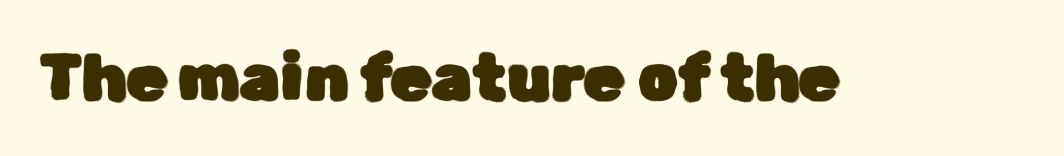
{"serif": "no", "italic": "no", "width": "normal", "stroke_contrast": "low", "x_height": "medium", "monospaced": "no", "underline": "no", "letter_spacing": "normal", "letter_spacing_em": 0.0, "glyph_px": 65}
